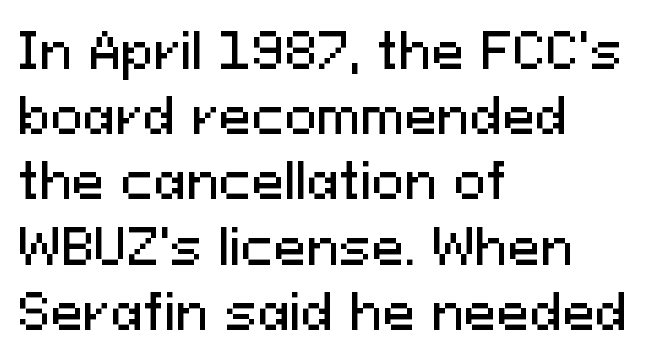
The image shows 49 px sans-serif type, upright; set left-aligned, normal line spacing (1.33x), normal letter spacing, not underlined; medium stroke contrast and a medium x-height.
